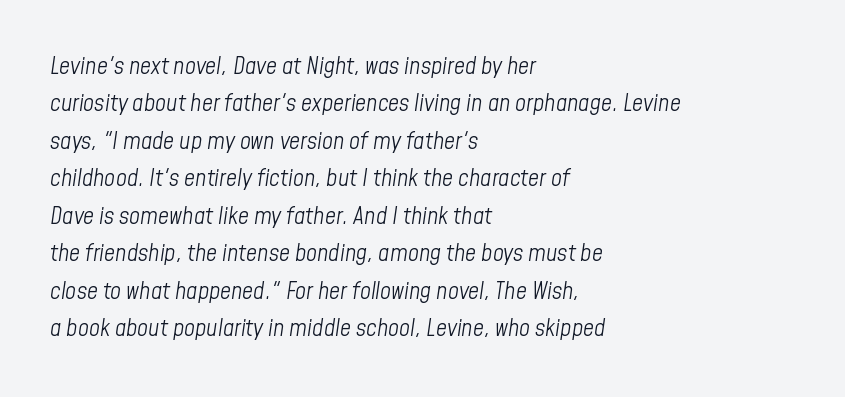
{"italic": "yes", "lean": "right", "slant_degrees": 8, "bold": "no", "underline": "no", "align": "left", "line_spacing": "normal", "line_spacing_ratio": 1.56, "letter_spacing": "normal", "letter_spacing_em": 0.0, "glyph_px": 24}
